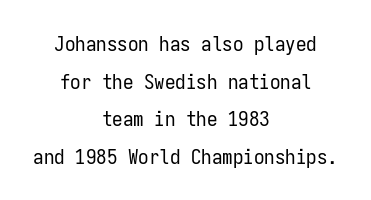
{"italic": "no", "bold": "no", "underline": "no", "align": "center", "line_spacing_ratio": 1.79, "letter_spacing": "normal", "letter_spacing_em": 0.0, "glyph_px": 21}
